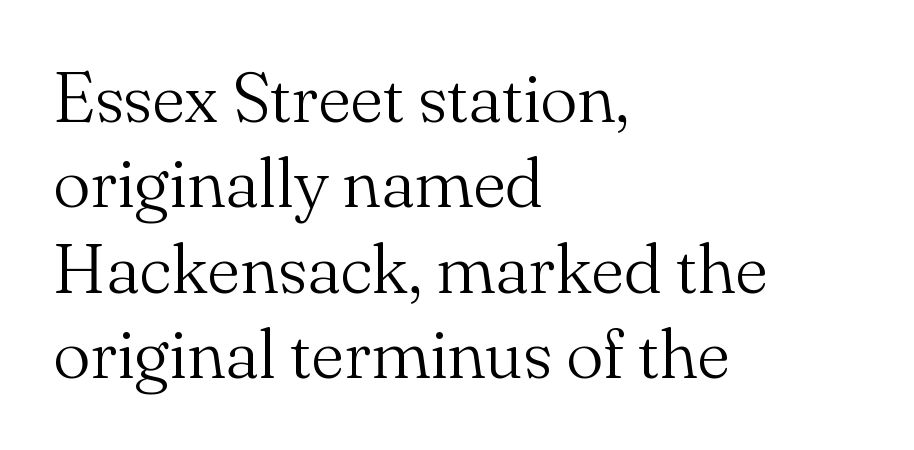
To sum up the face: it has serifs. These lines were composed using upright roman letters. Typeset ragged right — the left edge is the straight one. The typeface has the unassuming heft of standard copy or less. You could not count columns in this text — the font is proportionally spaced. Plain, unruled lines of type.
